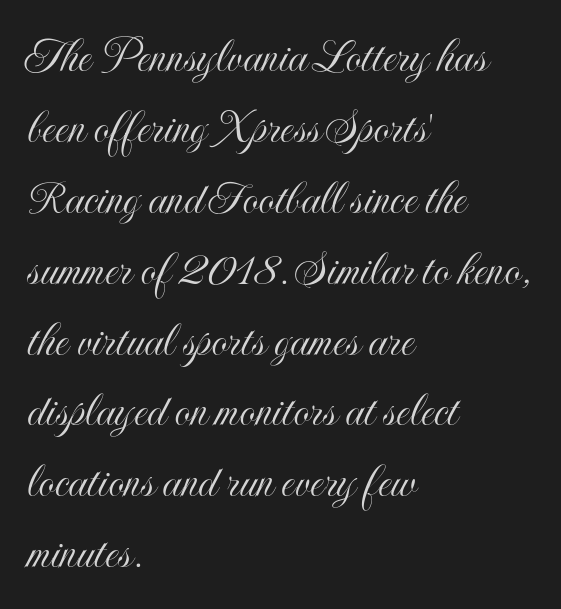
{"width": "condensed", "x_height": "small", "monospaced": "no", "underline": "no", "align": "left", "line_spacing": "normal", "line_spacing_ratio": 1.39, "letter_spacing": "normal", "letter_spacing_em": 0.0, "glyph_px": 51}
